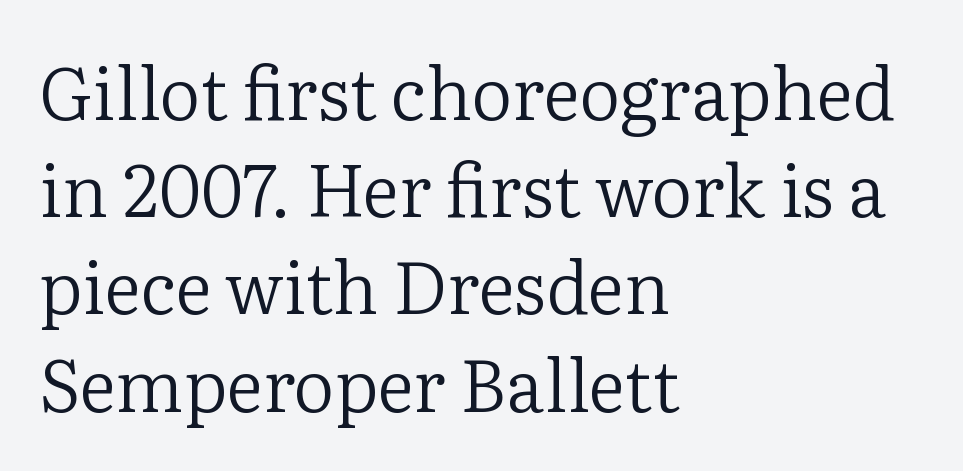
{"serif": "yes", "italic": "no", "bold": "no", "weight": "regular", "width": "normal", "stroke_contrast": "low", "x_height": "medium", "monospaced": "no", "underline": "no", "align": "left", "line_spacing": "normal", "line_spacing_ratio": 1.35, "letter_spacing": "normal", "letter_spacing_em": 0.0, "glyph_px": 72}
